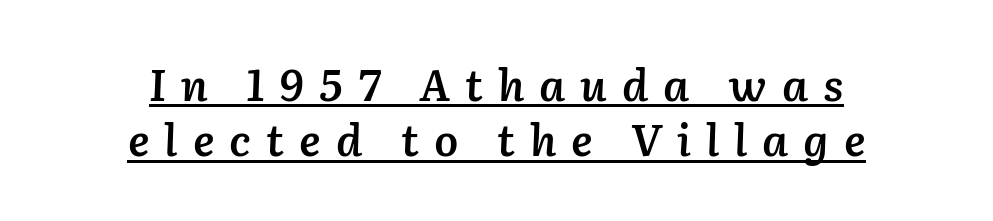
Q: Is the text bold? A: Semi-bold.
Q: Is the text italic (slanted)? A: Yes, it leans right by about 2 degrees.
Q: Is the text underlined? A: Yes.
Q: How is the paragraph aligned? A: Centered.
Q: Is the spacing between letters normal or unusually wide? A: Unusually wide.
Q: Is the spacing between lines tight, normal or loose? A: Normal.
Q: Width (condensed, normal, or wide)? A: Normal.
Q: Stroke contrast? A: Low.
Q: x-height? A: Medium.
Q: Monospaced? A: No.
